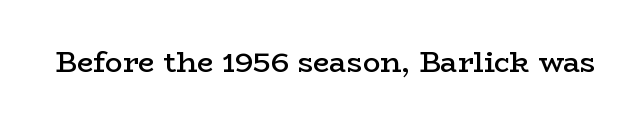
The image shows 29 px semibold, wide serif type, upright; set normal letter spacing, not underlined; low stroke contrast and a medium x-height.
